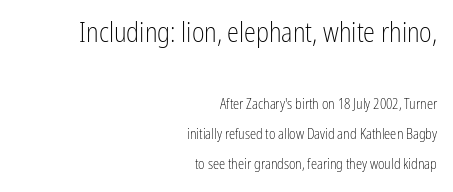
Q: Is the text bold? A: No.
Q: Is the text italic (slanted)? A: No, it is upright.
Q: Is the text underlined? A: No.
Q: How is the paragraph aligned? A: Right-aligned.
Q: Is the spacing between letters normal or unusually wide? A: Normal.
Q: Is the spacing between lines tight, normal or loose? A: Loose.
Q: Which block of text is set in a larger size, the first (top) or the second (bottom)? A: The first (top) one.
